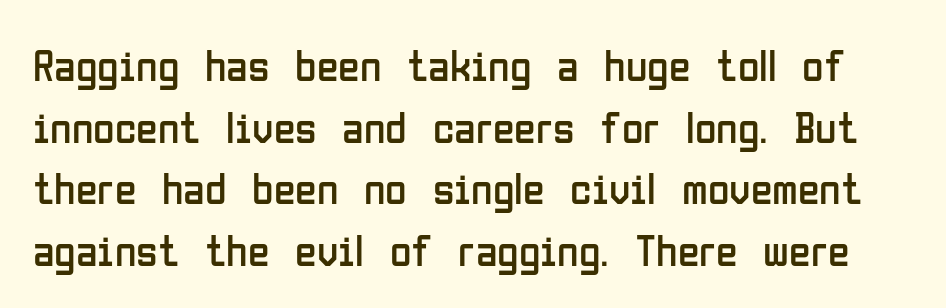
Style check: upright. The rendering shows plain stroke endings on the letterforms — a sans-serif design. Look at the tracking — it's just the regular setting, nothing added. Is this a fixed-width face? No — the glyphs have proportional, varying widths. The area under the type is left untouched. No letter is thick-stroked: the sample isn't bold.
